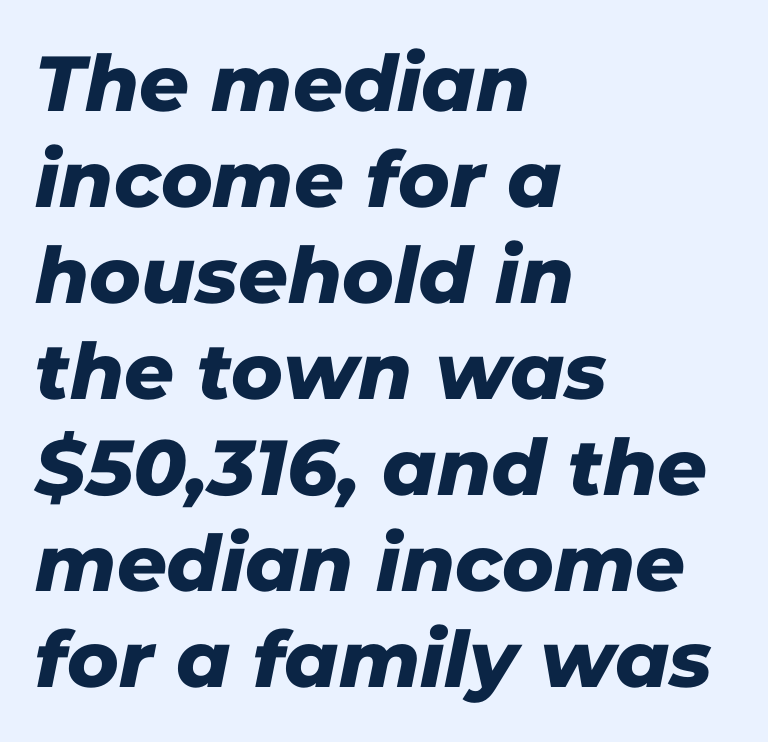
The image shows 78 px sans-serif type; set left-aligned, line spacing 1.23x, normal letter spacing, not underlined; low stroke contrast and a medium x-height.
